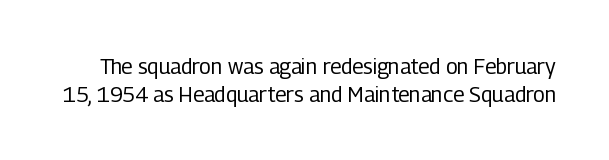
{"italic": "no", "bold": "no", "underline": "no", "line_spacing": "normal", "line_spacing_ratio": 1.32, "letter_spacing": "normal", "letter_spacing_em": 0.0, "glyph_px": 21}
